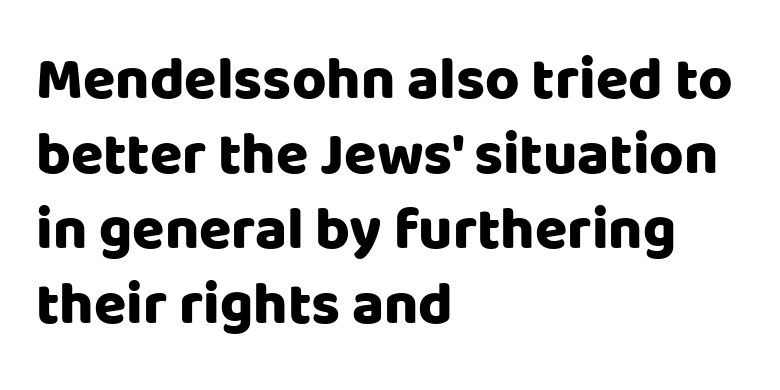
The face used here is proportionally spaced, like ordinary book or web type. Heavy, bold letterforms. Interline gaps are of average width in this sample. This sample uses plain, unmodified letter spacing. A typesetter would mark this as roman, not italic.
